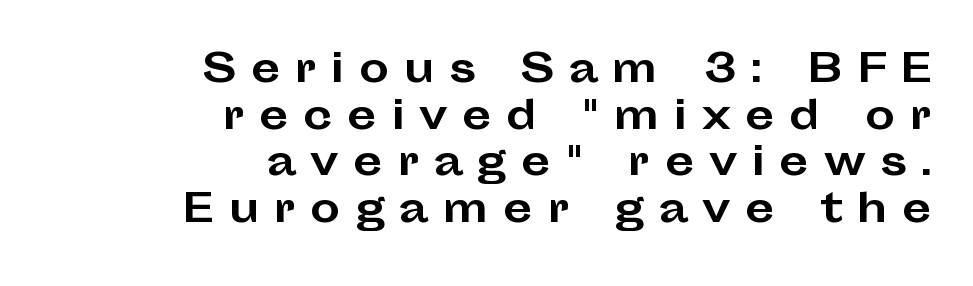
{"serif": "no", "italic": "no", "bold": "yes", "weight": "bold", "width": "wide", "stroke_contrast": "low", "x_height": "medium", "monospaced": "no", "underline": "no", "align": "right", "line_spacing_ratio": 1.23, "letter_spacing": "wide", "letter_spacing_em": 0.38, "glyph_px": 38}
